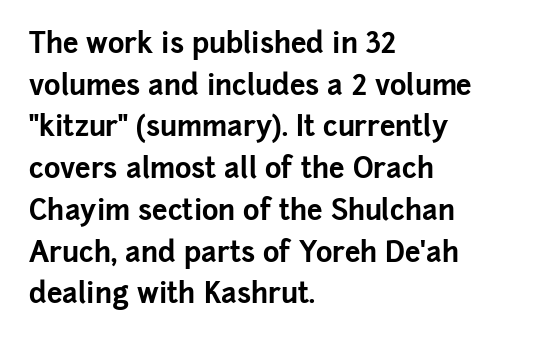
The image shows 28 px bold sans-serif type, upright; set left-aligned, normal line spacing (1.49x), normal letter spacing, not underlined; low stroke contrast and a medium x-height.
